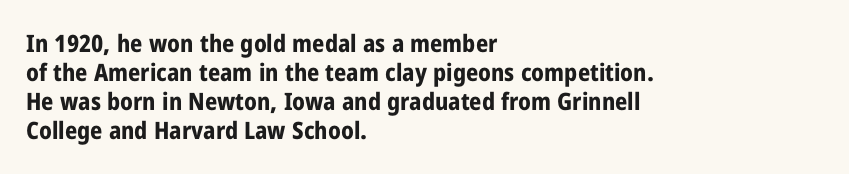
{"italic": "no", "bold": "yes", "underline": "no", "align": "left", "line_spacing_ratio": 1.21, "letter_spacing": "normal", "letter_spacing_em": 0.0, "glyph_px": 24}
